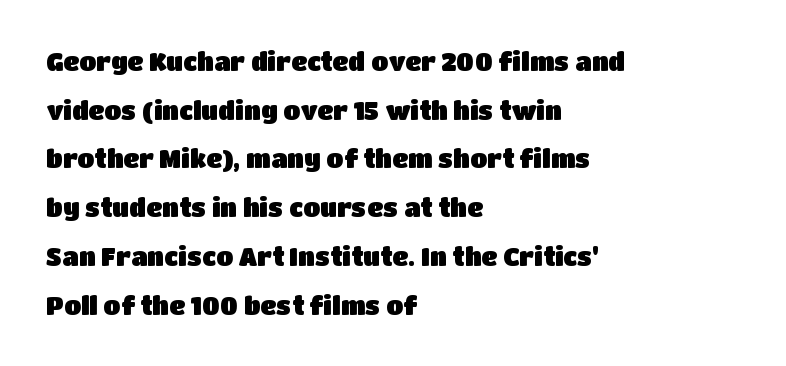
{"italic": "no", "underline": "no", "align": "left", "line_spacing": "loose", "line_spacing_ratio": 1.95, "letter_spacing": "normal", "letter_spacing_em": 0.0, "glyph_px": 25}
